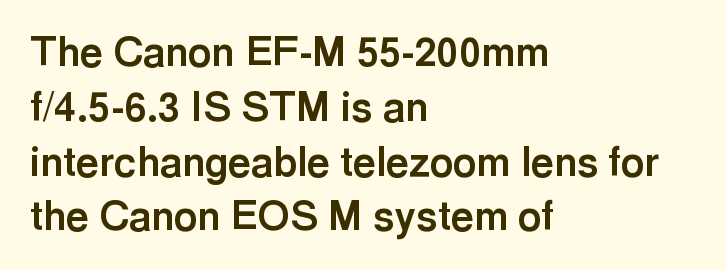
{"serif": "no", "italic": "no", "bold": "yes", "weight": "bold", "width": "normal", "x_height": "medium", "monospaced": "no", "underline": "no", "align": "left", "line_spacing": "normal", "line_spacing_ratio": 1.37, "letter_spacing": "normal", "letter_spacing_em": 0.0, "glyph_px": 40}
